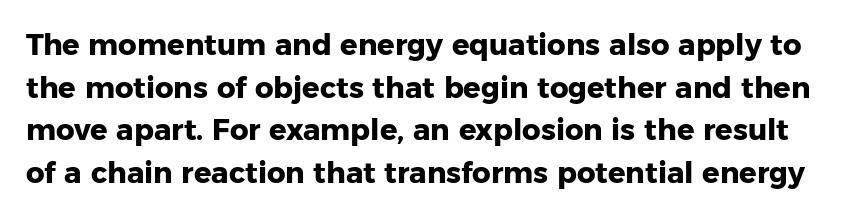
{"serif": "no", "italic": "no", "bold": "yes", "weight": "heavy", "width": "normal", "stroke_contrast": "low", "x_height": "medium", "monospaced": "no", "underline": "no", "line_spacing": "normal", "line_spacing_ratio": 1.47, "letter_spacing": "normal", "letter_spacing_em": 0.0, "glyph_px": 29}
